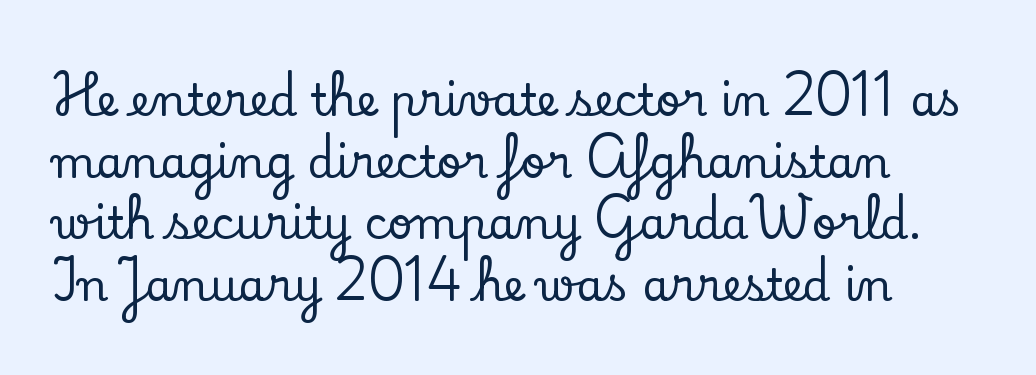
{"serif": "yes", "italic": "no", "width": "normal", "stroke_contrast": "low", "x_height": "small", "monospaced": "no", "underline": "no", "align": "left", "line_spacing": "normal", "line_spacing_ratio": 1.4, "letter_spacing": "normal", "letter_spacing_em": 0.0, "glyph_px": 44}
